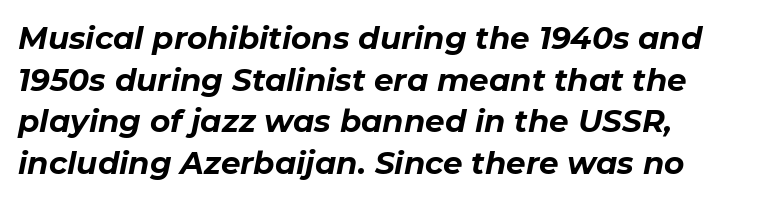
{"italic": "yes", "lean": "right", "slant_degrees": 11, "bold": "yes", "weight": "bold", "width": "normal", "stroke_contrast": "low", "x_height": "medium", "monospaced": "no", "underline": "no", "line_spacing": "normal", "line_spacing_ratio": 1.34, "letter_spacing": "normal", "letter_spacing_em": 0.0, "glyph_px": 31}
